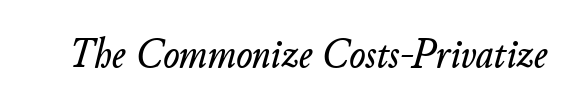
Q: Is the text italic (slanted)? A: Yes, it leans right by about 11 degrees.
Q: Is the text underlined? A: No.
Q: Is the spacing between letters normal or unusually wide? A: Normal.
Q: Width (condensed, normal, or wide)? A: Normal.
Q: Stroke contrast? A: Low.
Q: x-height? A: Small.
Q: Monospaced? A: No.
